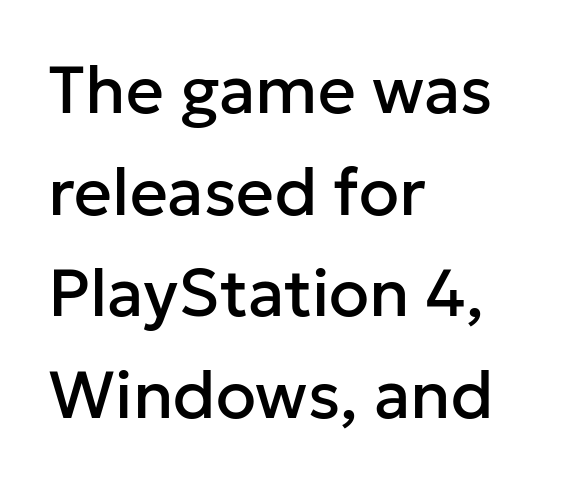
The image shows 66 px sans-serif type, upright; set left-aligned, normal line spacing (1.54x), normal letter spacing, not underlined; low stroke contrast and a medium x-height.
